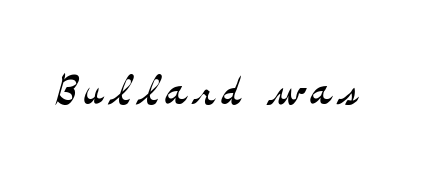
Q: Is the text bold? A: No.
Q: Is the text italic (slanted)? A: Yes.
Q: Is the typeface a serif or a sans-serif typeface? A: Serif.
Q: Is the text underlined? A: No.
Q: Width (condensed, normal, or wide)? A: Wide.
Q: Stroke contrast? A: Medium.
Q: x-height? A: Small.
Q: Monospaced? A: No.
